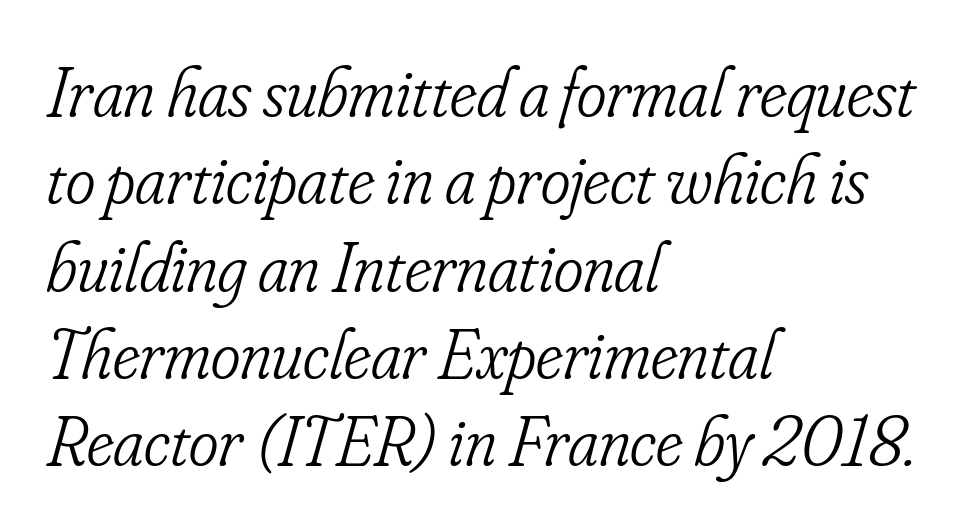
Q: Is the text bold? A: No.
Q: Is the text italic (slanted)? A: Yes, it leans right by about 16 degrees.
Q: Is the typeface a serif or a sans-serif typeface? A: Serif.
Q: Is the text underlined? A: No.
Q: How is the paragraph aligned? A: Left-aligned.
Q: Is the spacing between letters normal or unusually wide? A: Normal.
Q: Width (condensed, normal, or wide)? A: Condensed.
Q: Stroke contrast? A: Low.
Q: x-height? A: Small.
Q: Monospaced? A: No.
